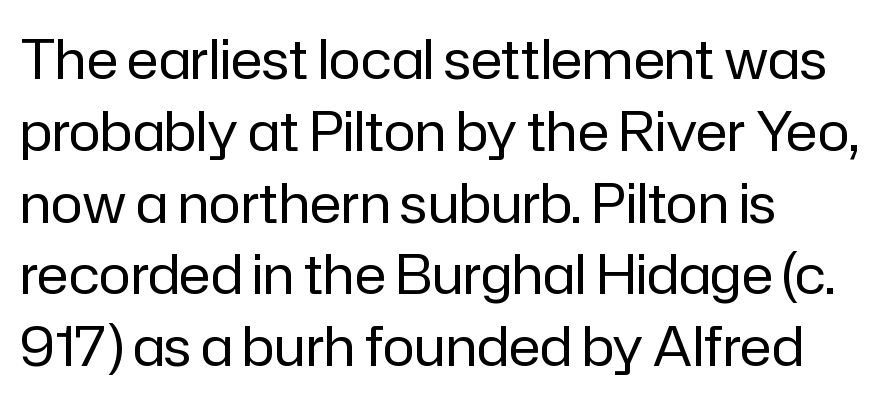
Q: Is the text bold? A: No.
Q: Is the text italic (slanted)? A: No, it is upright.
Q: Is the typeface a serif or a sans-serif typeface? A: Sans-serif.
Q: Is the text underlined? A: No.
Q: How is the paragraph aligned? A: Left-aligned.
Q: Is the spacing between letters normal or unusually wide? A: Normal.
Q: Is the spacing between lines tight, normal or loose? A: Normal.
Q: Width (condensed, normal, or wide)? A: Normal.
Q: Stroke contrast? A: Low.
Q: x-height? A: Medium.
Q: Monospaced? A: No.
